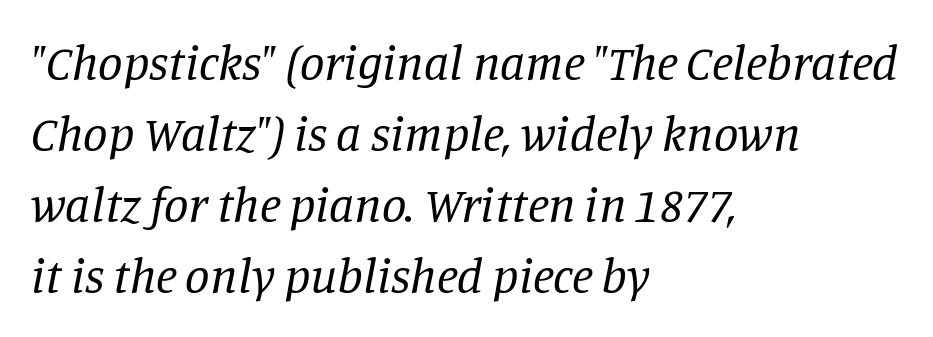
The image shows 49 px regular-weight serif type, italic (leaning right); set left-aligned, normal line spacing (1.45x), normal letter spacing, not underlined; low stroke contrast and a large x-height.
